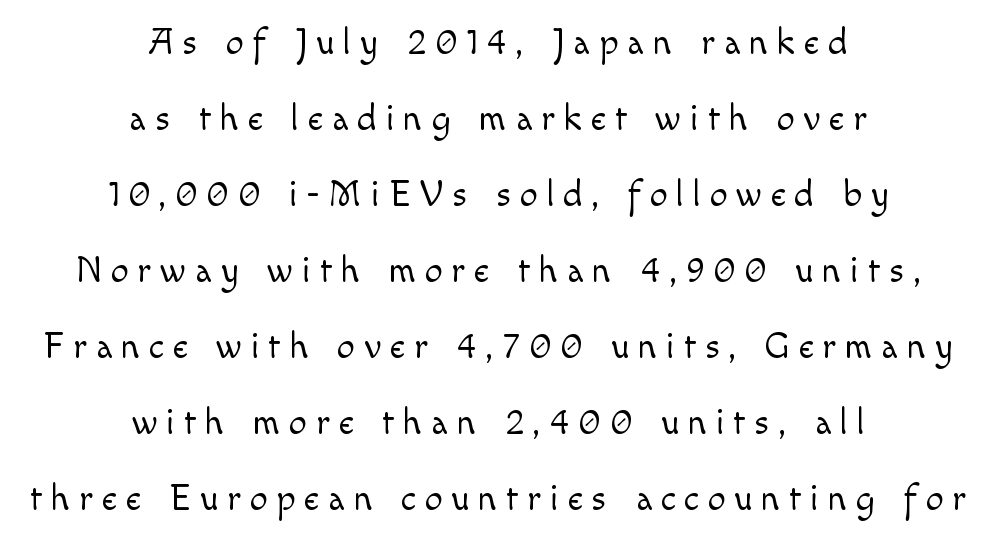
The image shows 36 px light sans-serif type, upright; set centered, loose line spacing (2.11x), unusually wide letter spacing (+0.25 em), not underlined; a small x-height.
